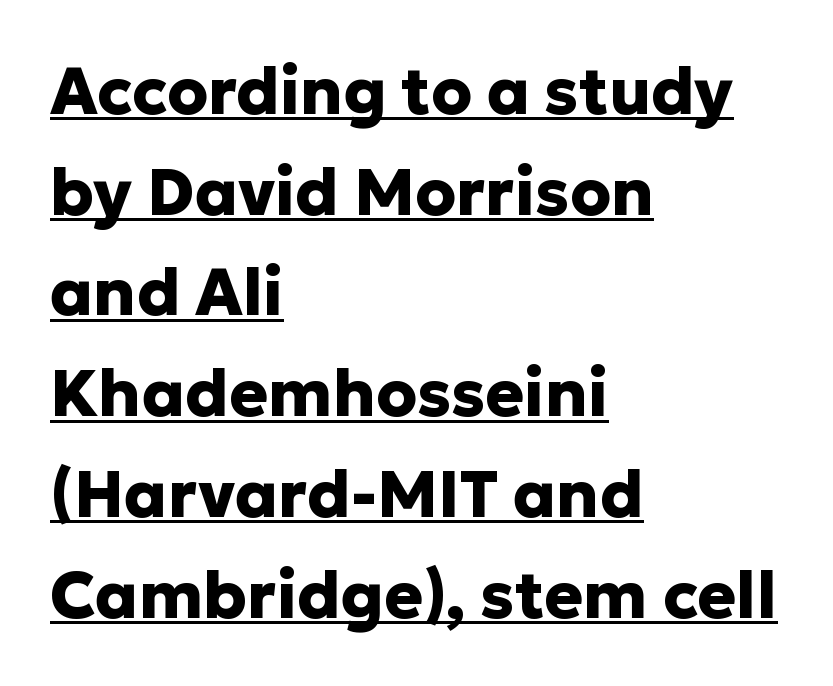
Q: Is the text bold? A: Yes.
Q: Is the text italic (slanted)? A: No, it is upright.
Q: Is the typeface a serif or a sans-serif typeface? A: Sans-serif.
Q: Is the text underlined? A: Yes.
Q: How is the paragraph aligned? A: Left-aligned.
Q: Is the spacing between letters normal or unusually wide? A: Normal.
Q: Is the spacing between lines tight, normal or loose? A: Normal.
Q: Width (condensed, normal, or wide)? A: Normal.
Q: Stroke contrast? A: Low.
Q: x-height? A: Medium.
Q: Monospaced? A: No.
